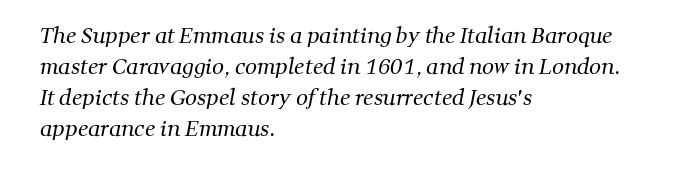
The image shows 21 px text type; set left-aligned, normal line spacing (1.48x), normal letter spacing, not underlined.
